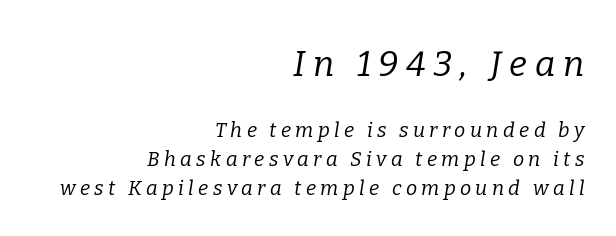
Size hierarchy here favors the leading block over the trailing one. Is this a sans? No — the strokes have serifs. The horizontal fit of the characters is loose and conspicuously gappy. The strokes carry an ordinary text weight at most.
